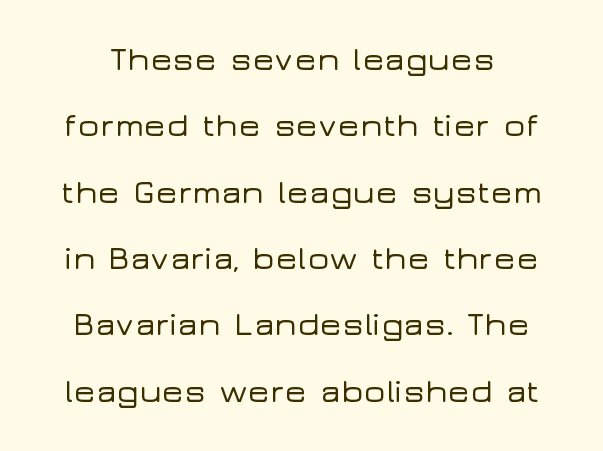
Q: Is the text italic (slanted)? A: No, it is upright.
Q: Is the typeface a serif or a sans-serif typeface? A: Sans-serif.
Q: Is the text underlined? A: No.
Q: Is the spacing between letters normal or unusually wide? A: Normal.
Q: Is the spacing between lines tight, normal or loose? A: Loose.
Q: Width (condensed, normal, or wide)? A: Wide.
Q: Stroke contrast? A: Low.
Q: x-height? A: Medium.
Q: Monospaced? A: No.
